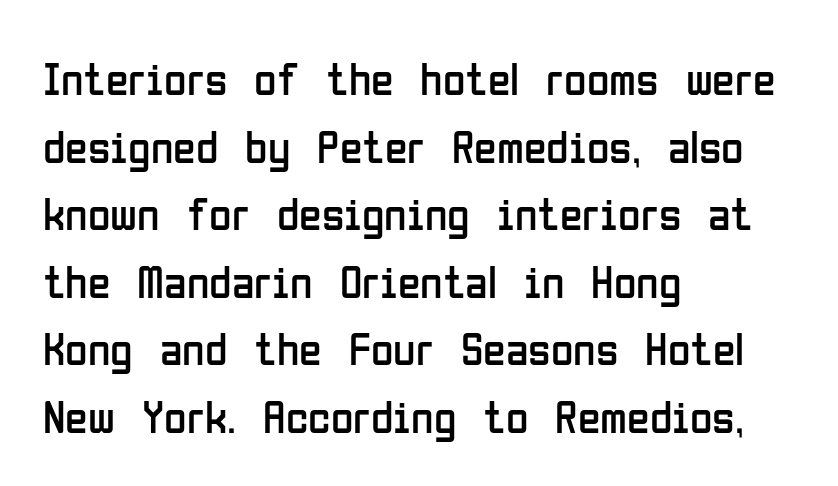
The image shows 46 px regular-weight, condensed sans-serif type, upright; set left-aligned, normal line spacing (1.47x), normal letter spacing, not underlined; low stroke contrast and a medium x-height.
